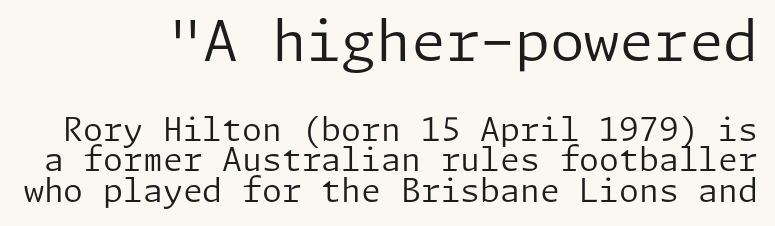
{"serif": "no", "italic": "no", "bold": "no", "weight": "regular", "width": "normal", "stroke_contrast": "low", "x_height": "medium", "underline": "no", "line_spacing": "tight", "line_spacing_ratio": 0.95, "letter_spacing": "normal", "letter_spacing_em": 0.0, "larger_block": "first", "size_ratio": 1.75, "glyph_px": 56}
